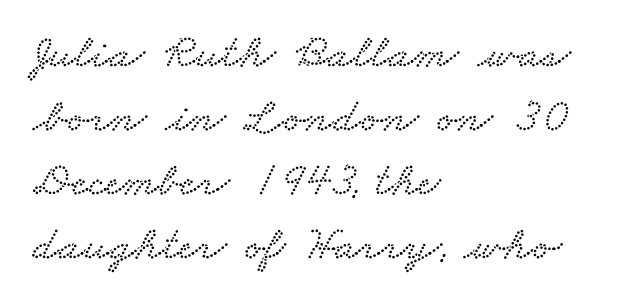
The rows are spaced the way most documents space them. The font family rendered here belongs to the serif group. The space beneath each line is pristine and unruled. Is this a fixed-width face? No — the glyphs have proportional, varying widths. Tracking here is standard; glyphs follow each other at the usual distance. The paragraph shown leans on its left margin.
